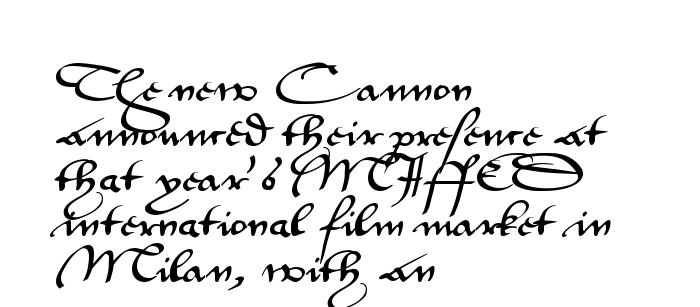
The face used here is rendered with its standard letterfit. All the whitespace from short lines collects on the right. You could not count columns in this text — the font is proportionally spaced. Descenders are the only things crossing below the line.
